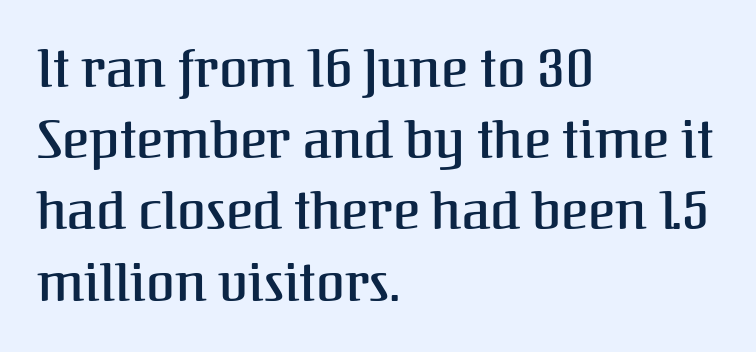
{"serif": "yes", "italic": "no", "width": "normal", "stroke_contrast": "medium", "x_height": "medium", "monospaced": "no", "underline": "no", "align": "left", "line_spacing": "normal", "line_spacing_ratio": 1.37, "letter_spacing": "normal", "letter_spacing_em": 0.0, "glyph_px": 52}
